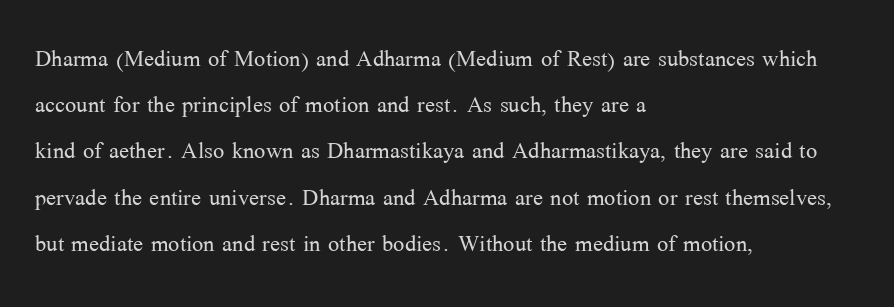
The image shows 30 px light serif type, upright; set left-aligned, normal line spacing (1.54x), normal letter spacing, not underlined; medium stroke contrast and a medium x-height.
